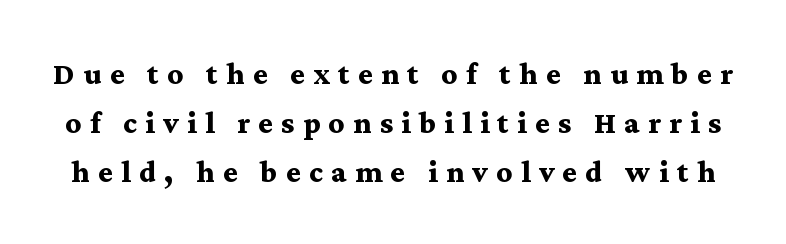
The image shows 31 px bold, wide serif type, upright; set normal line spacing (1.58x), unusually wide letter spacing (+0.27 em), not underlined; medium stroke contrast and a medium x-height.
